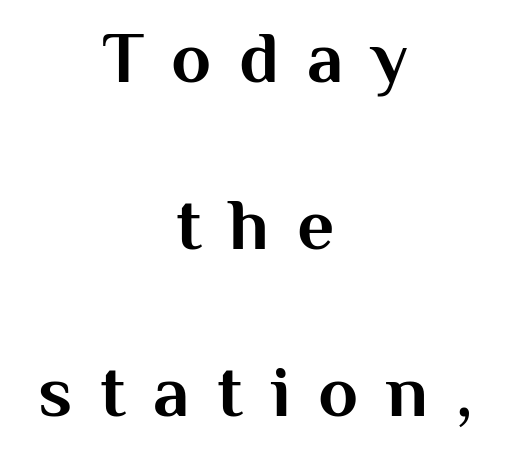
{"serif": "no", "italic": "no", "bold": "yes", "weight": "bold", "width": "normal", "stroke_contrast": "medium", "x_height": "medium", "monospaced": "no", "underline": "no", "align": "center", "line_spacing": "loose", "line_spacing_ratio": 2.29, "letter_spacing": "wide", "letter_spacing_em": 0.38, "glyph_px": 73}
